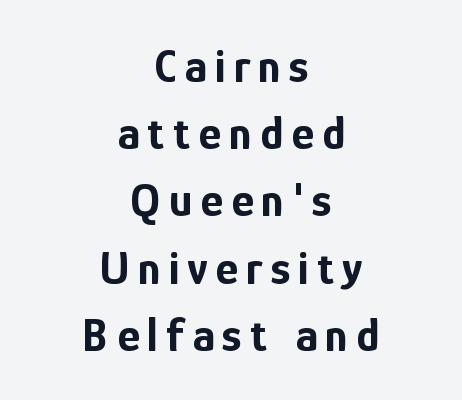
Visually the block forms a symmetrical silhouette, jagged on both flanks. Emphasis by weight is at full strength: bold. The space beneath each line is pristine and unruled. The rendering uses a moderate line-height, typical for paragraphs.
